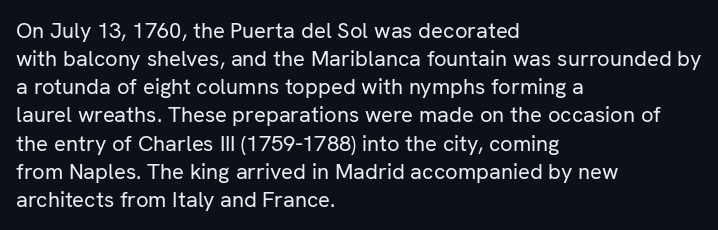
{"italic": "no", "bold": "no", "underline": "no", "align": "left", "line_spacing": "normal", "line_spacing_ratio": 1.28, "letter_spacing": "normal", "letter_spacing_em": 0.0, "glyph_px": 22}
